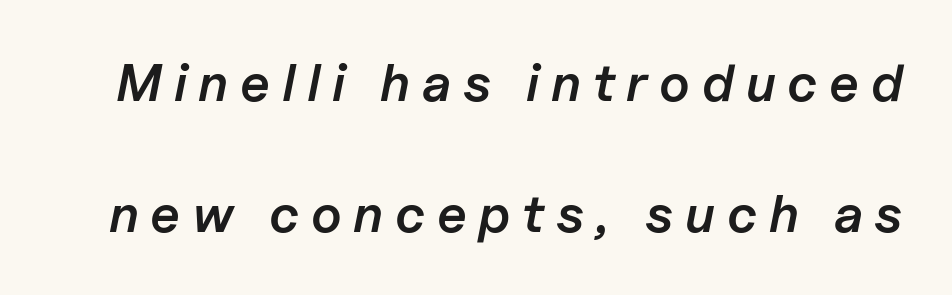
Is the type slanted? Yes — the strokes lean at a clear angle. Students, this is semibold: more ink than regular, less than bold. Descenders hang freely into open space. You could not count columns in this text — the font is proportionally spaced. The letters are spread apart with noticeably loose tracking.
